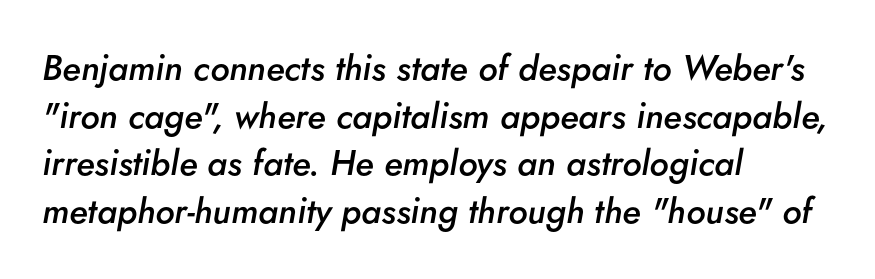
Q: Is the text bold? A: Semi-bold.
Q: Is the text italic (slanted)? A: Yes, it leans right by about 5 degrees.
Q: Is the text underlined? A: No.
Q: How is the paragraph aligned? A: Left-aligned.
Q: Is the spacing between letters normal or unusually wide? A: Normal.
Q: Is the spacing between lines tight, normal or loose? A: Normal.
Q: Width (condensed, normal, or wide)? A: Normal.
Q: Stroke contrast? A: Low.
Q: x-height? A: Small.
Q: Monospaced? A: No.
